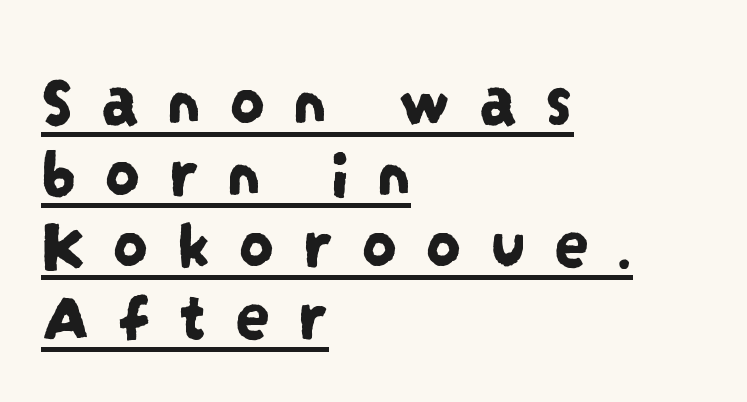
{"serif": "no", "width": "condensed", "stroke_contrast": "low", "x_height": "large", "monospaced": "no", "underline": "yes", "align": "left", "line_spacing": "tight", "line_spacing_ratio": 1.01, "letter_spacing": "wide", "letter_spacing_em": 0.38, "glyph_px": 71}
